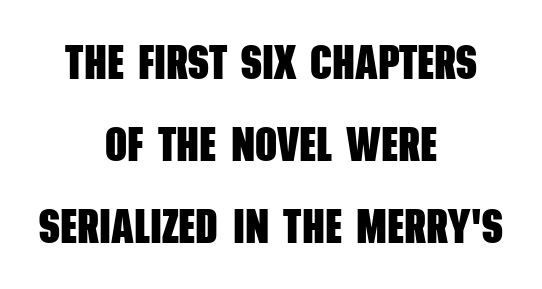
{"serif": "no", "bold": "yes", "weight": "heavy", "width": "condensed", "stroke_contrast": "low", "x_height": "large", "monospaced": "no", "underline": "no", "align": "center", "line_spacing_ratio": 1.71, "letter_spacing": "normal", "letter_spacing_em": 0.0, "glyph_px": 48}
